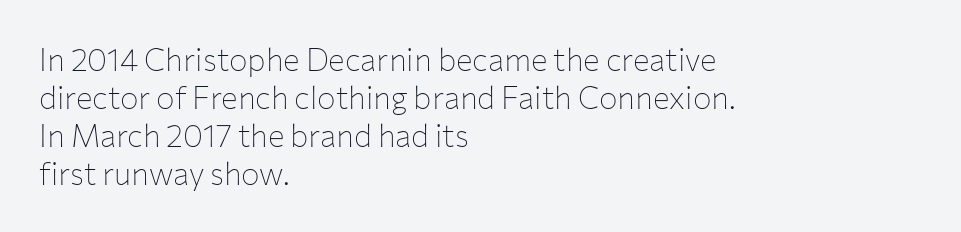
The image shows 31 px thin sans-serif type, upright; set left-aligned, line spacing 1.23x, normal letter spacing, not underlined; low stroke contrast and a medium x-height.
